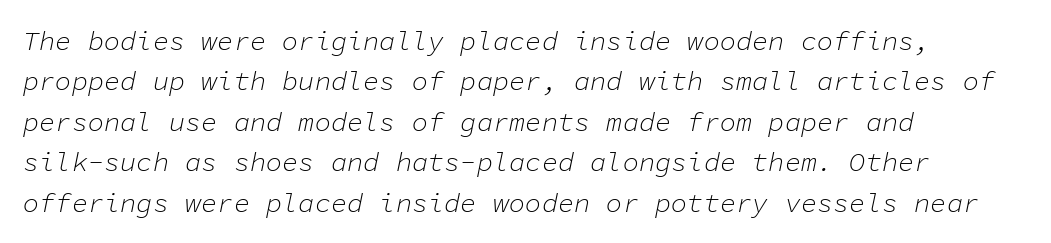
The image shows 27 px text type, italic (leaning right); set left-aligned, normal line spacing (1.5x), normal letter spacing, not underlined.
